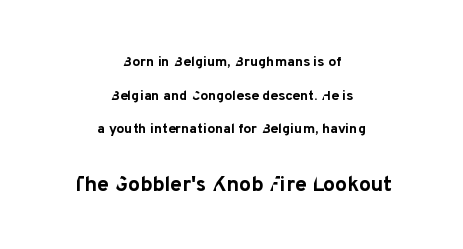
{"italic": "no", "bold": "yes", "underline": "no", "align": "center", "line_spacing": "loose", "line_spacing_ratio": 2.4, "letter_spacing": "normal", "letter_spacing_em": 0.0, "larger_block": "second", "size_ratio": 1.5, "glyph_px": 21}
